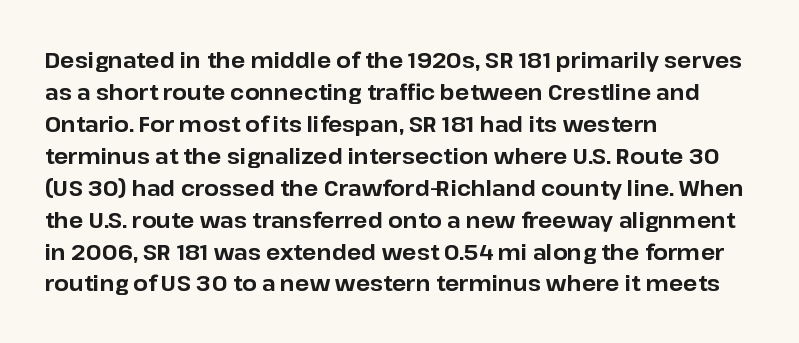
The image shows 21 px bold type, upright; set left-aligned, normal line spacing (1.52x), normal letter spacing, not underlined.
